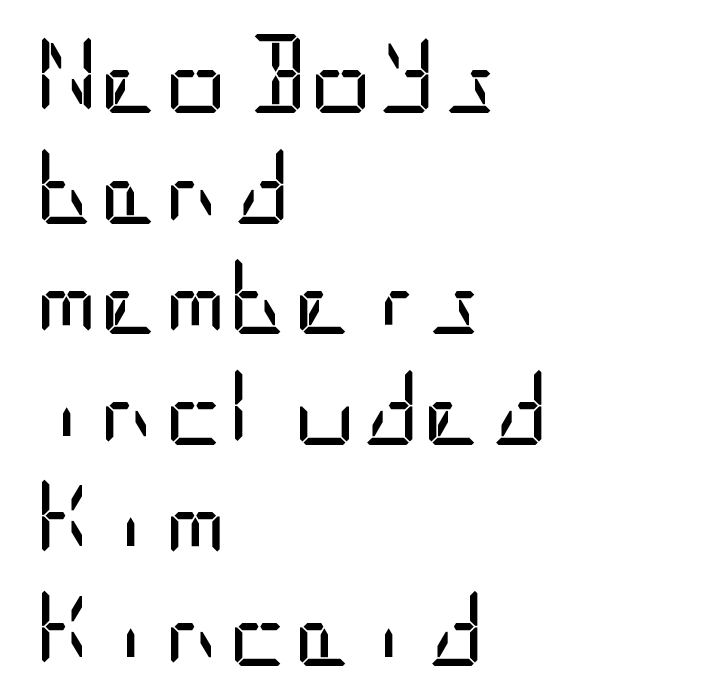
This rendering features lettering with no underline. One glance says typical: line gaps are just what's usual. The paragraph has a hard left edge and a soft right edge. The letters sit at their default tracking, neither squeezed nor spread.
